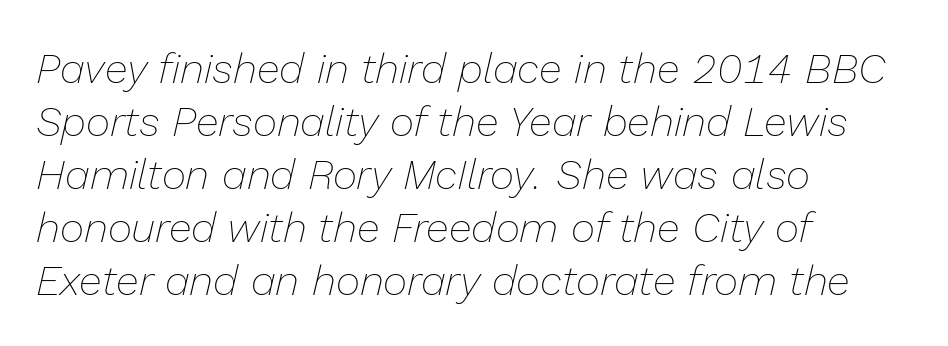
Q: Is the text bold? A: No.
Q: Is the text italic (slanted)? A: Yes, it leans right by about 13 degrees.
Q: Is the text underlined? A: No.
Q: How is the paragraph aligned? A: Left-aligned.
Q: Is the spacing between letters normal or unusually wide? A: Normal.
Q: Is the spacing between lines tight, normal or loose? A: Normal.
Q: Width (condensed, normal, or wide)? A: Normal.
Q: Stroke contrast? A: Low.
Q: x-height? A: Medium.
Q: Monospaced? A: No.
